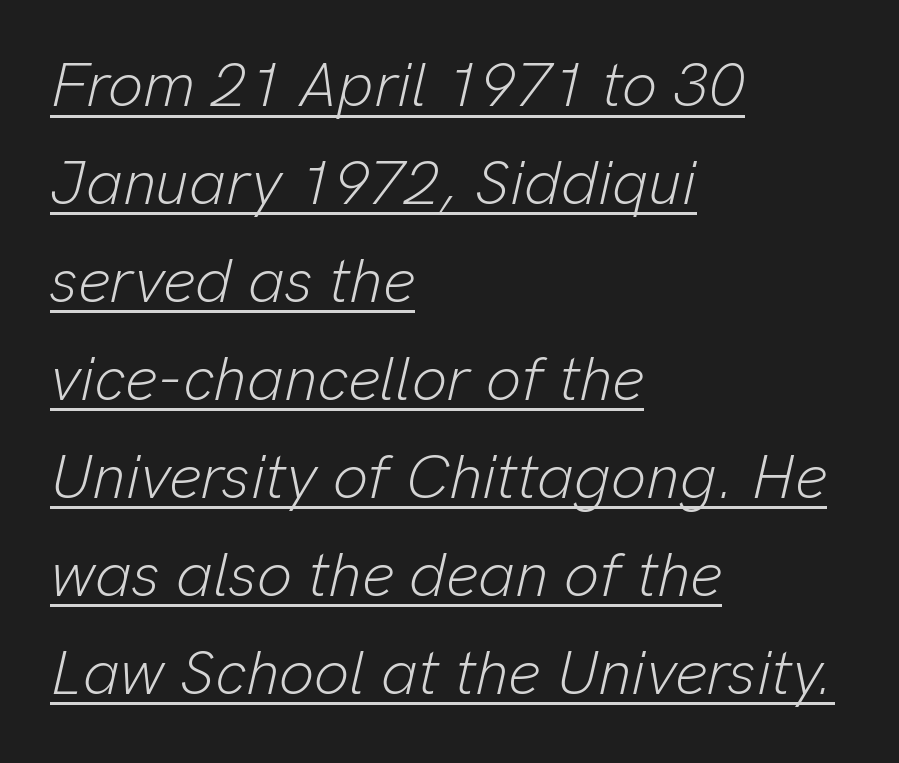
The image shows 62 px light type, italic (leaning right); set left-aligned, normal line spacing (1.58x), normal letter spacing, underlined; low stroke contrast and a medium x-height.
